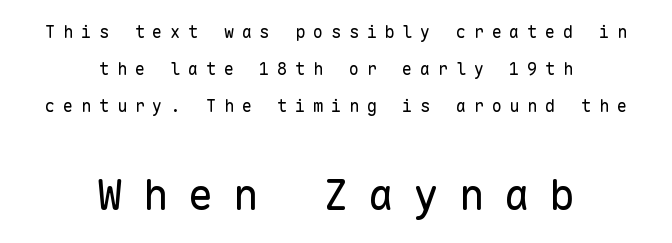
The more generous point size was reserved for the lower chunk. Look at the bottom of the vertical strokes: they stop flat, with no serifs. The designer dialed line spacing up above the default. The letters look calm and open, with moderate or lighter stems.
